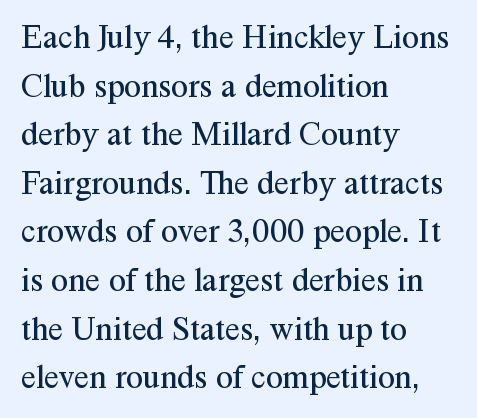
The letters advance in unequal steps, a hallmark of proportional type. The letters stand straight up with perfectly vertical stems. Nobody drew a line under any word here. Rows of type keep a routine distance in the vertical direction. Glyph-to-glyph distance matches everyday printed text. Does the copy run flush right? No — it runs flush left.
